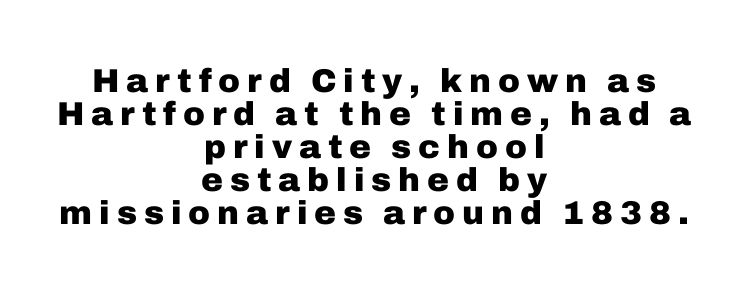
Each new line begins almost immediately beneath the previous one. The glyphs in this specimen are sans serif. Looks like regular typesetting: each glyph gets only the width it needs. Posture: vertical. Descender tails drop into unmarked territory.
